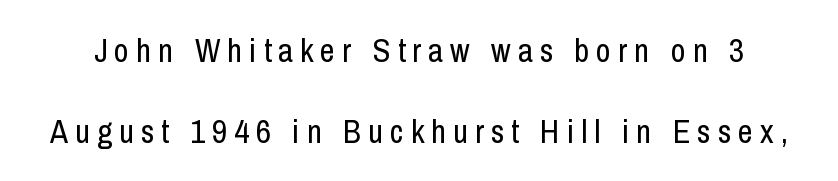
Anything drawn beneath the words? Only blank space. The weight tops out at a normal text grade. I'd call this a sans setting — the letters go barefoot. If you drew a line through each stem, it would be perfectly vertical. Loose tracking; the words dissolve into strings of separated letters. Compared with typical paragraphs, the rows here are farther apart.
